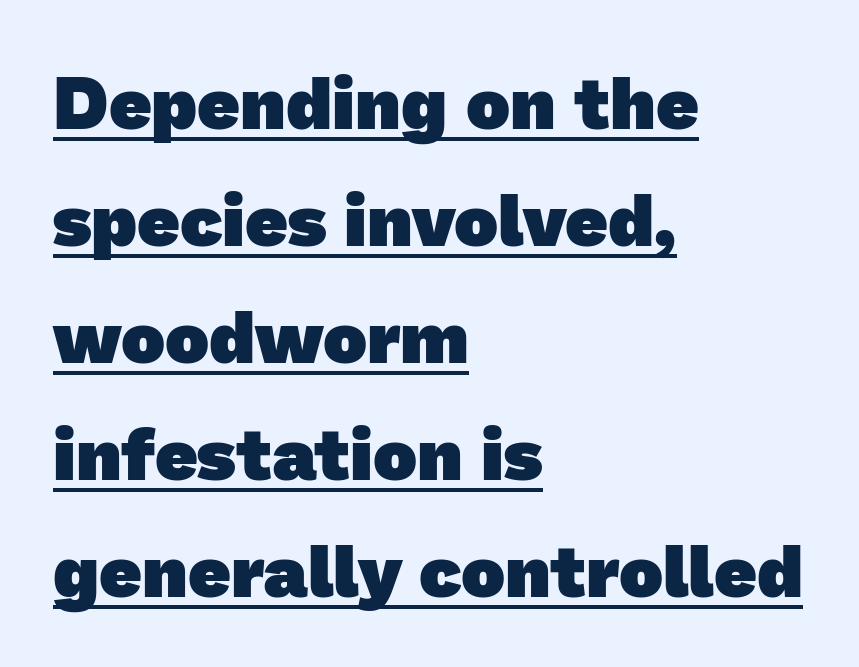
{"serif": "no", "bold": "yes", "weight": "heavy", "width": "normal", "stroke_contrast": "low", "x_height": "medium", "monospaced": "no", "underline": "yes", "align": "left", "line_spacing": "normal", "line_spacing_ratio": 1.58, "letter_spacing": "normal", "letter_spacing_em": 0.0, "glyph_px": 74}
